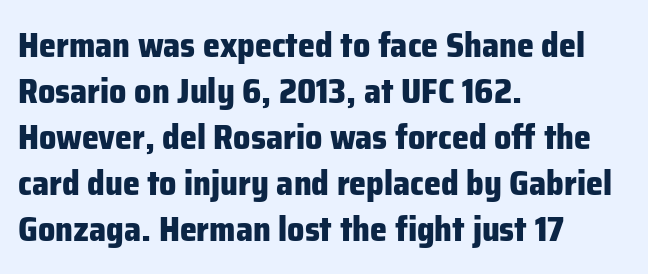
The image shows 34 px heavy sans-serif type, upright; set left-aligned, normal line spacing (1.35x), normal letter spacing, not underlined; low stroke contrast and a medium x-height.
